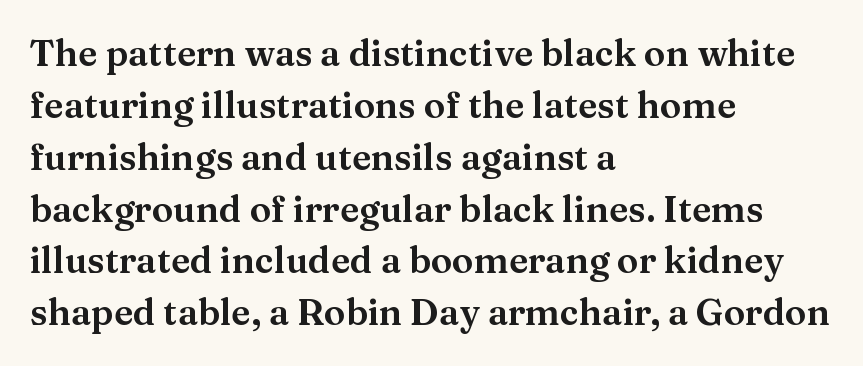
Q: Is the text italic (slanted)? A: No, it is upright.
Q: Is the typeface a serif or a sans-serif typeface? A: Serif.
Q: Is the text underlined? A: No.
Q: How is the paragraph aligned? A: Left-aligned.
Q: Is the spacing between letters normal or unusually wide? A: Normal.
Q: Is the spacing between lines tight, normal or loose? A: Normal.
Q: Width (condensed, normal, or wide)? A: Wide.
Q: Stroke contrast? A: Medium.
Q: x-height? A: Medium.
Q: Monospaced? A: No.
